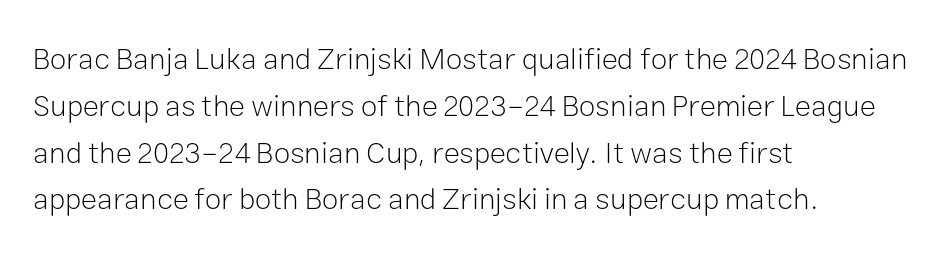
Q: Is the text bold? A: No.
Q: Is the text italic (slanted)? A: No, it is upright.
Q: Is the typeface a serif or a sans-serif typeface? A: Sans-serif.
Q: Is the text underlined? A: No.
Q: How is the paragraph aligned? A: Left-aligned.
Q: Is the spacing between letters normal or unusually wide? A: Normal.
Q: Is the spacing between lines tight, normal or loose? A: Normal.
Q: Width (condensed, normal, or wide)? A: Normal.
Q: Stroke contrast? A: Low.
Q: x-height? A: Medium.
Q: Monospaced? A: No.
